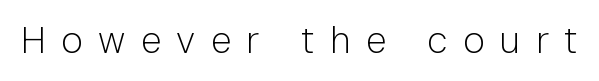
Q: Is the text bold? A: No.
Q: Is the text italic (slanted)? A: No, it is upright.
Q: Is the typeface a serif or a sans-serif typeface? A: Sans-serif.
Q: Is the text underlined? A: No.
Q: Is the spacing between letters normal or unusually wide? A: Unusually wide.
Q: Width (condensed, normal, or wide)? A: Normal.
Q: Stroke contrast? A: Low.
Q: x-height? A: Medium.
Q: Monospaced? A: No.
